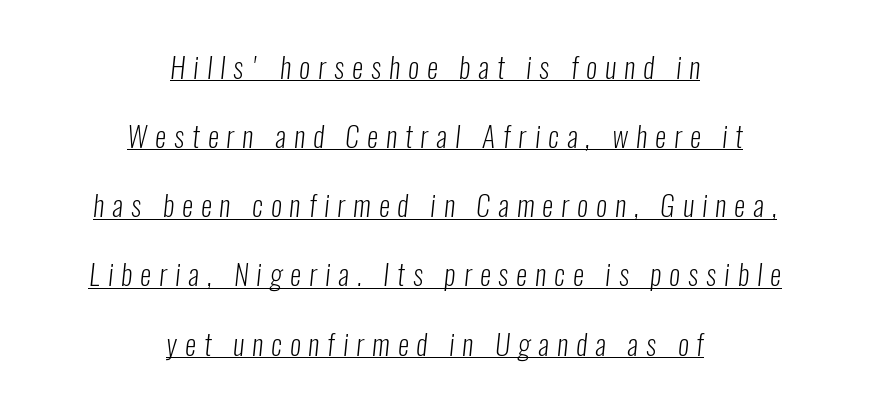
The image shows 28 px light, condensed sans-serif type; set centered, loose line spacing (2.47x), unusually wide letter spacing (+0.29 em), underlined; low stroke contrast and a medium x-height.
